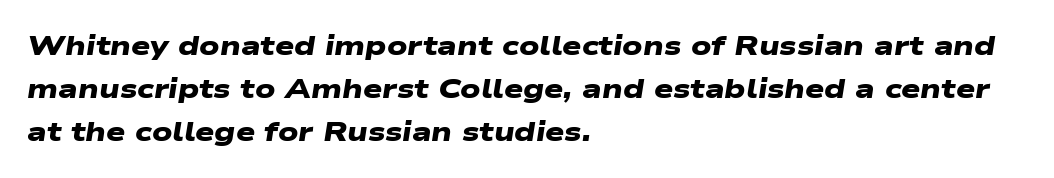
This rendering uses left alignment, leaving the right contour irregular. The foot of each line stays bare and open. Baseline-to-baseline distance is the conventional proportion of letter height. Default kerning and tracking; the words read as compact shapes. In terms of weight, the rendering is a true, heavy bold.
